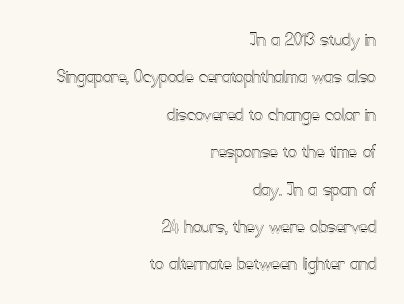
This rendering leaves character spacing at its baseline value. Bare-footed words on every line. This is roman type, the default non-slanted kind. Horizontally, the lines are justified to the trailing edge only.
